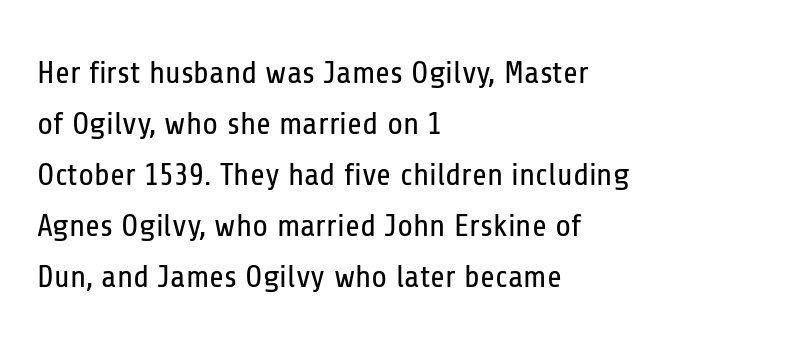
Q: Is the text bold? A: No.
Q: Is the text italic (slanted)? A: No, it is upright.
Q: Is the typeface a serif or a sans-serif typeface? A: Sans-serif.
Q: Is the text underlined? A: No.
Q: How is the paragraph aligned? A: Left-aligned.
Q: Is the spacing between letters normal or unusually wide? A: Normal.
Q: Is the spacing between lines tight, normal or loose? A: Normal.
Q: Width (condensed, normal, or wide)? A: Condensed.
Q: Stroke contrast? A: Low.
Q: x-height? A: Medium.
Q: Monospaced? A: No.
